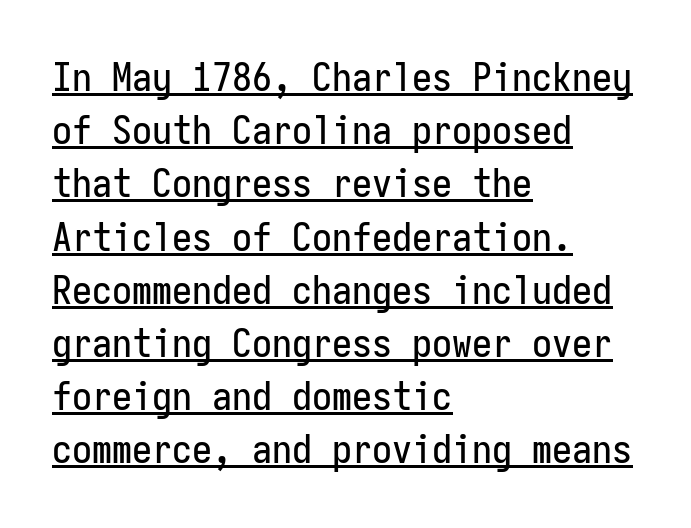
The image shows 40 px condensed sans-serif type, upright, monospaced; set left-aligned, normal line spacing (1.33x), normal letter spacing, underlined; low stroke contrast and a medium x-height.
